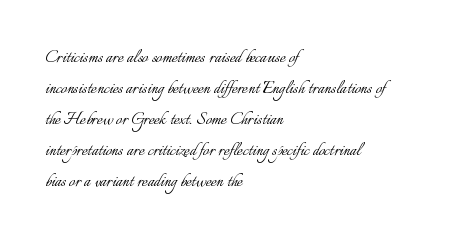
Q: Is the text bold? A: No.
Q: Is the text italic (slanted)? A: Yes.
Q: Is the text underlined? A: No.
Q: How is the paragraph aligned? A: Left-aligned.
Q: Is the spacing between letters normal or unusually wide? A: Normal.
Q: Is the spacing between lines tight, normal or loose? A: Normal.
